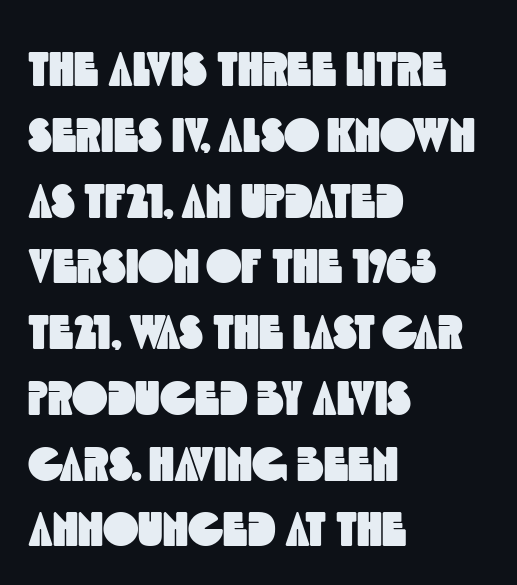
Q: Is the typeface a serif or a sans-serif typeface? A: Sans-serif.
Q: Is the text underlined? A: No.
Q: How is the paragraph aligned? A: Left-aligned.
Q: Is the spacing between letters normal or unusually wide? A: Normal.
Q: Is the spacing between lines tight, normal or loose? A: Normal.
Q: Width (condensed, normal, or wide)? A: Condensed.
Q: x-height? A: Large.
Q: Monospaced? A: No.
